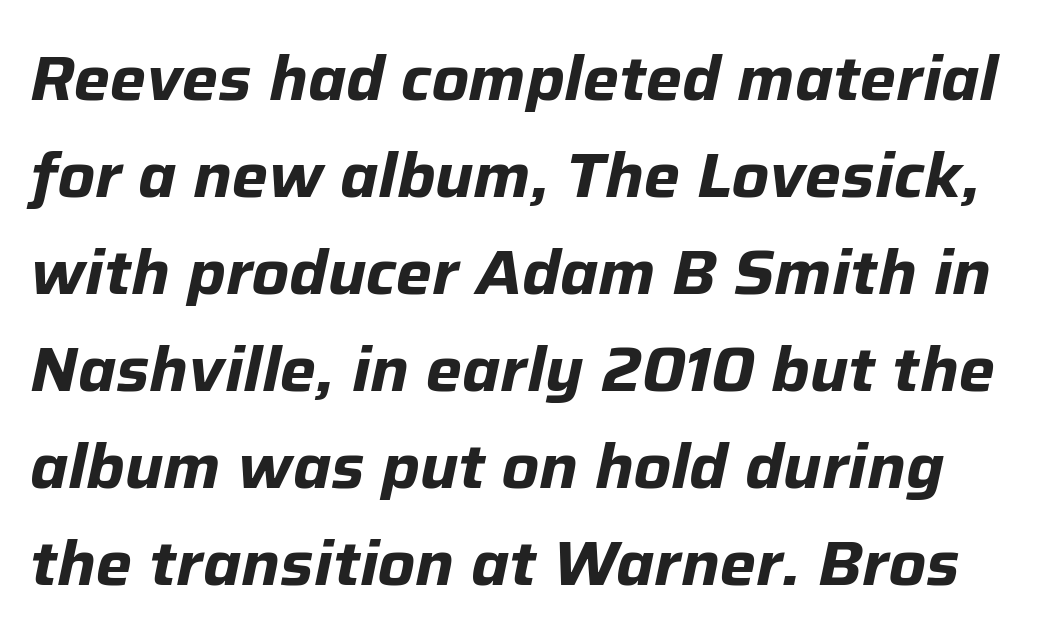
When letters slant like this, we call the style italic. Honestly, the row spacing looks completely unremarkable. You'd pick this weight for a headline — it's a proper bold. Inter-character spacing is left at the font's built-in metrics. The passage shown is not underscored anywhere. The face used here is proportionally spaced, like ordinary book or web type.
